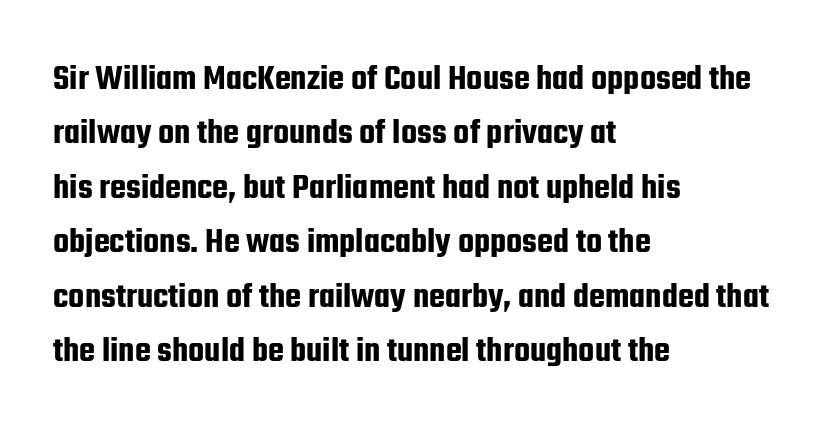
Nobody touched the tracking dial on this one. Quick note: interline space is typical. Letterform terminals end flat and unadorned throughout the passage. The passage shown is not underscored anywhere. The rendering anchors every line to the left-hand side.
